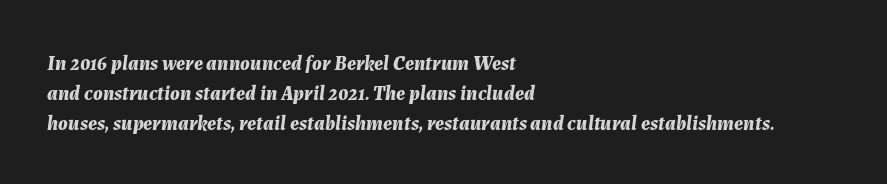
{"italic": "yes", "lean": "right", "slant_degrees": 7, "bold": "yes", "underline": "no", "align": "left", "line_spacing": "normal", "line_spacing_ratio": 1.51, "letter_spacing": "normal", "letter_spacing_em": 0.0, "glyph_px": 20}
